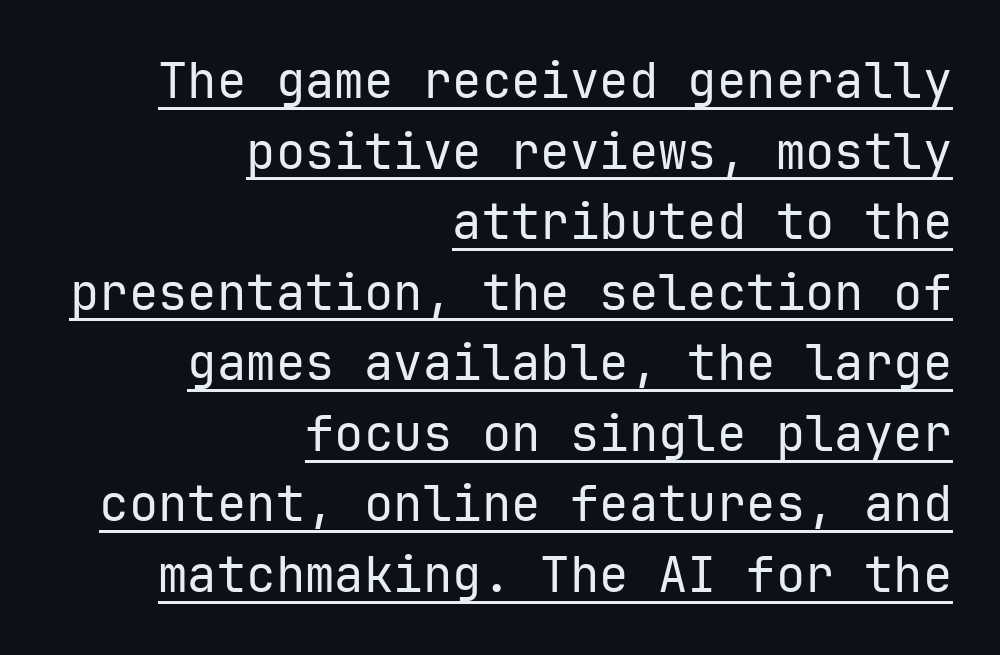
These lines are set flush right with a ragged left edge. The sample's only ornament is a line tracing under the words. The space between consecutive lines is moderate. You can tell it's not italic because the verticals are truly vertical.
